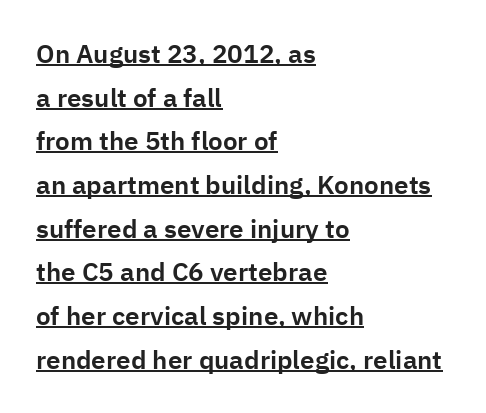
The image shows 26 px text type, upright; set left-aligned, normal line spacing (1.68x), normal letter spacing, underlined.
